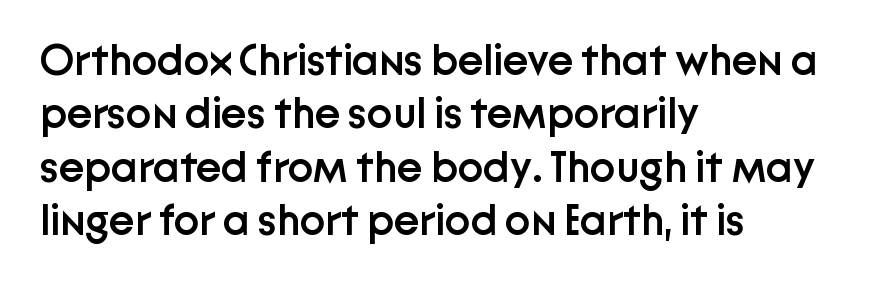
The image shows 43 px semibold sans-serif type, upright; set left-aligned, line spacing 1.24x, normal letter spacing, not underlined; low stroke contrast and a medium x-height.
